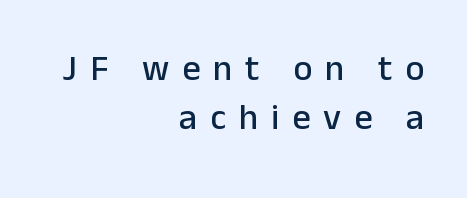
Q: Is the text italic (slanted)? A: No, it is upright.
Q: Is the typeface a serif or a sans-serif typeface? A: Sans-serif.
Q: Is the text underlined? A: No.
Q: How is the paragraph aligned? A: Right-aligned.
Q: Is the spacing between letters normal or unusually wide? A: Unusually wide.
Q: Is the spacing between lines tight, normal or loose? A: Normal.
Q: Width (condensed, normal, or wide)? A: Normal.
Q: Stroke contrast? A: Low.
Q: x-height? A: Medium.
Q: Monospaced? A: No.
